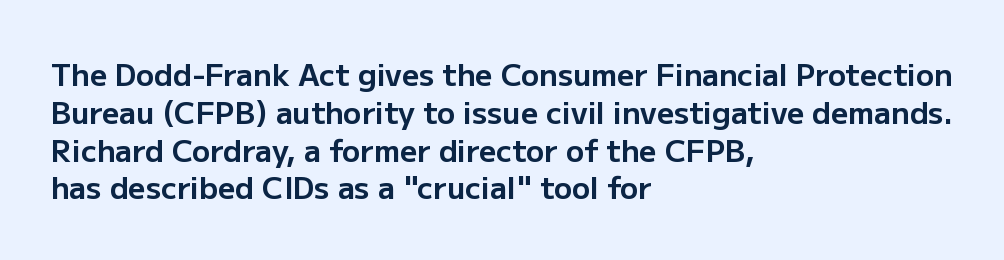
The image shows 30 px bold sans-serif type, upright; set left-aligned, normal line spacing (1.26x), normal letter spacing, not underlined; low stroke contrast and a medium x-height.
